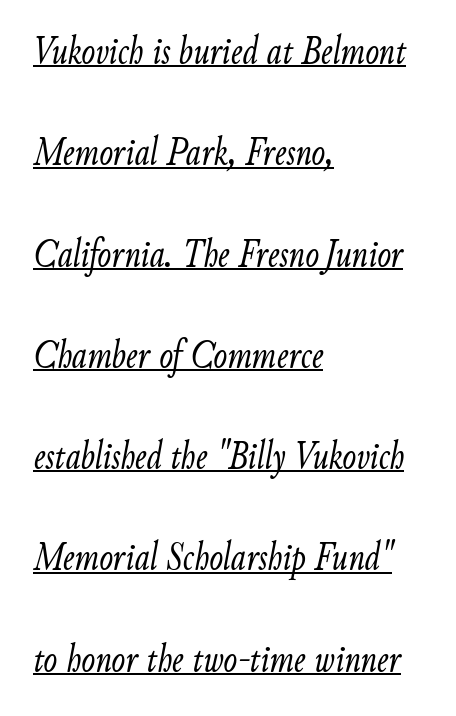
The letterforms sit at book weight or below. A typesetter would call this proportional, since set widths differ per character. Notice the wide empty band between every row — that's loose leading. There is no visible air inserted between adjacent glyphs. The lettering tilts uniformly, giving the passage an italic look.
